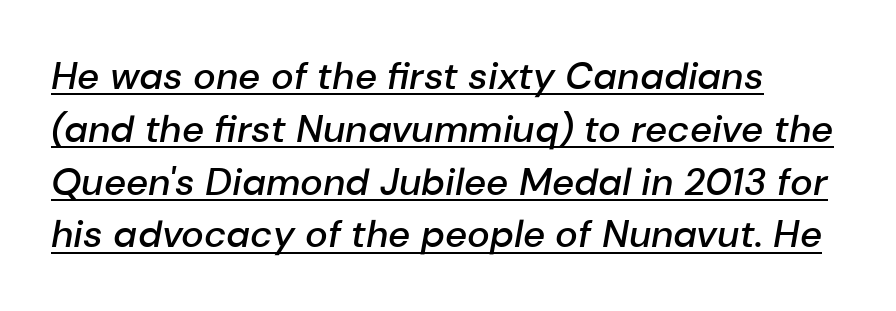
{"italic": "yes", "lean": "right", "slant_degrees": 10, "bold": "semi", "weight": "semibold", "width": "normal", "stroke_contrast": "low", "x_height": "medium", "monospaced": "no", "underline": "yes", "align": "left", "line_spacing": "normal", "line_spacing_ratio": 1.39, "letter_spacing": "normal", "letter_spacing_em": 0.0, "glyph_px": 38}
